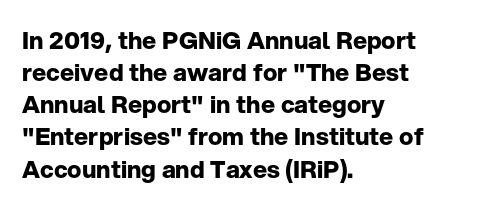
The image shows 24 px bold type, upright; set left-aligned, normal line spacing (1.34x), normal letter spacing, not underlined.
